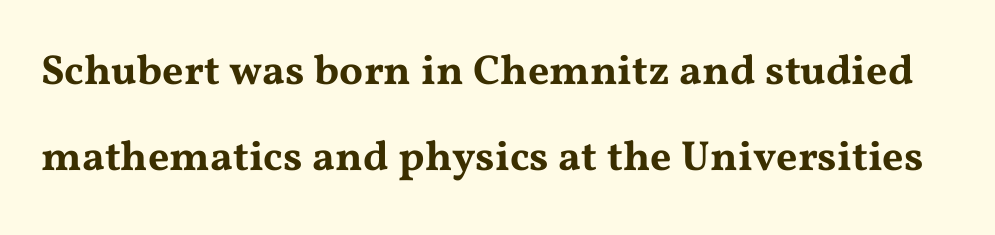
{"serif": "yes", "italic": "no", "width": "wide", "stroke_contrast": "medium", "x_height": "medium", "monospaced": "no", "underline": "no", "line_spacing": "loose", "line_spacing_ratio": 2.05, "letter_spacing": "normal", "letter_spacing_em": 0.0, "glyph_px": 42}
